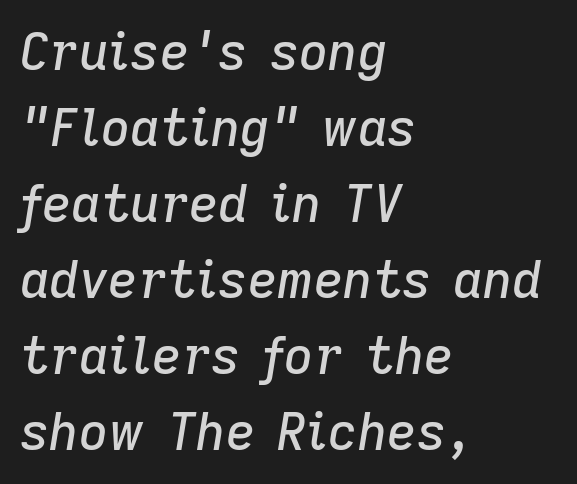
Q: Is the text italic (slanted)? A: Yes, it leans right by about 9 degrees.
Q: Is the text underlined? A: No.
Q: How is the paragraph aligned? A: Left-aligned.
Q: Is the spacing between letters normal or unusually wide? A: Normal.
Q: Is the spacing between lines tight, normal or loose? A: Normal.
Q: Width (condensed, normal, or wide)? A: Normal.
Q: Stroke contrast? A: Low.
Q: x-height? A: Medium.
Q: Monospaced? A: No.
